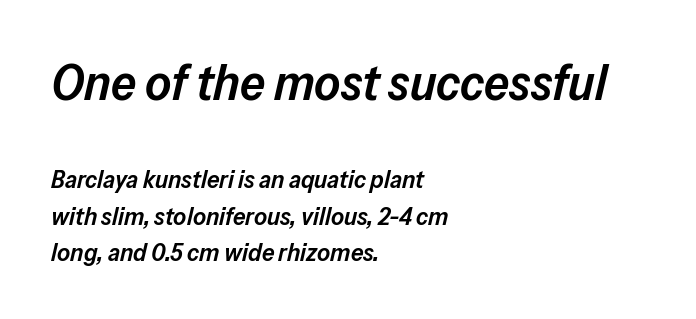
Q: Is the text bold? A: Semi-bold.
Q: Is the text italic (slanted)? A: Yes, it leans right by about 13 degrees.
Q: Is the text underlined? A: No.
Q: How is the paragraph aligned? A: Left-aligned.
Q: Is the spacing between letters normal or unusually wide? A: Normal.
Q: Is the spacing between lines tight, normal or loose? A: Normal.
Q: Which block of text is set in a larger size, the first (top) or the second (bottom)? A: The first (top) one.
Q: Width (condensed, normal, or wide)? A: Normal.
Q: Stroke contrast? A: Low.
Q: x-height? A: Medium.
Q: Monospaced? A: No.
